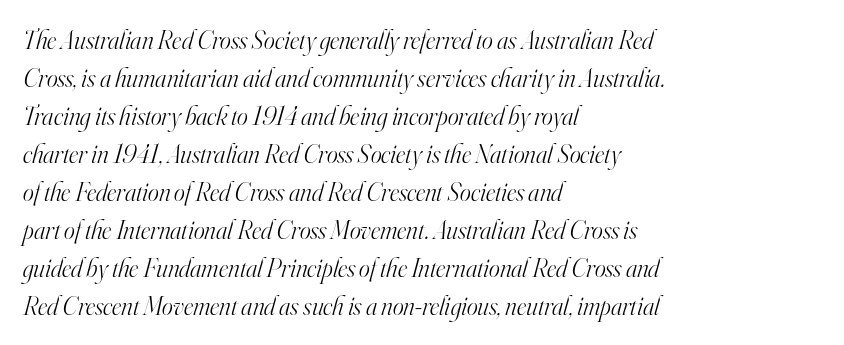
{"italic": "yes", "lean": "right", "slant_degrees": 16, "bold": "no", "underline": "no", "align": "left", "line_spacing": "normal", "line_spacing_ratio": 1.46, "letter_spacing": "normal", "letter_spacing_em": 0.0, "glyph_px": 26}
